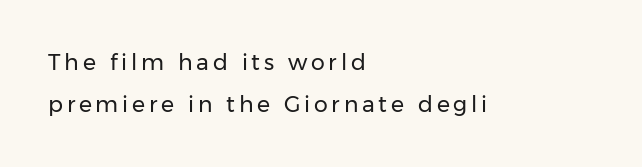
The type sits square on the baseline with zero lean. If you drew a ruler down the left edge, every line would touch it. Horizontal bands of white between lines are thick stripes. Check the space under the baseline: it is left empty. Is the stroke heavy? The answer is a plain regular-or-lighter.
